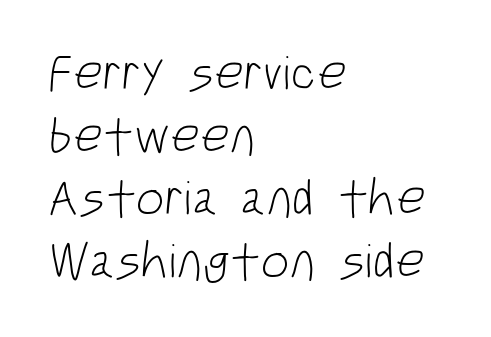
Q: Is the text bold? A: No.
Q: Is the typeface a serif or a sans-serif typeface? A: Sans-serif.
Q: Is the text underlined? A: No.
Q: How is the paragraph aligned? A: Left-aligned.
Q: Is the spacing between letters normal or unusually wide? A: Normal.
Q: Width (condensed, normal, or wide)? A: Condensed.
Q: Stroke contrast? A: Low.
Q: x-height? A: Large.
Q: Monospaced? A: No.
